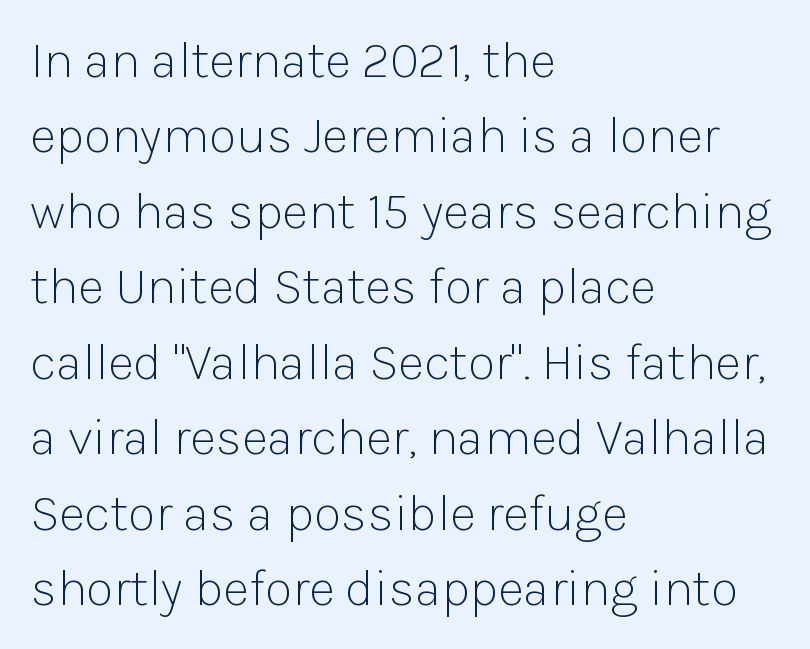
The image shows 51 px light sans-serif type, upright; set left-aligned, normal line spacing (1.48x), normal letter spacing, not underlined; low stroke contrast and a medium x-height.
